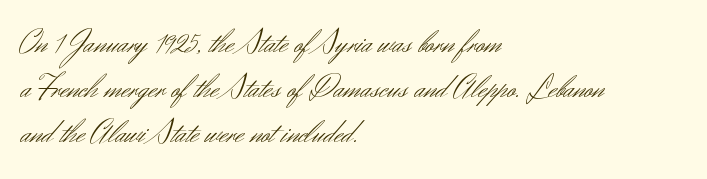
The image shows 34 px light sans-serif type; set left-aligned, normal line spacing (1.32x), normal letter spacing, not underlined; medium stroke contrast and a small x-height.
